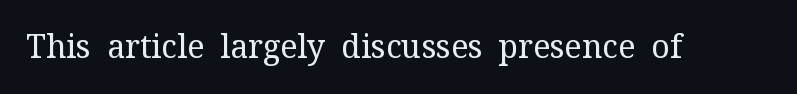
The image shows 32 px regular-weight serif type, upright; set normal letter spacing, not underlined; medium stroke contrast and a medium x-height.
